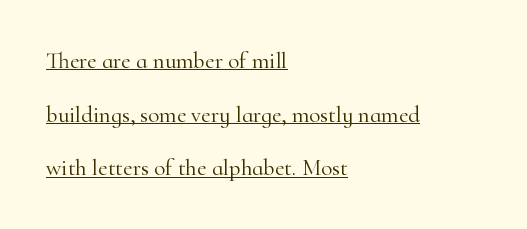
Q: Is the text bold? A: No.
Q: Is the text italic (slanted)? A: No, it is upright.
Q: Is the text underlined? A: Yes.
Q: How is the paragraph aligned? A: Left-aligned.
Q: Is the spacing between letters normal or unusually wide? A: Normal.
Q: Is the spacing between lines tight, normal or loose? A: Loose.
